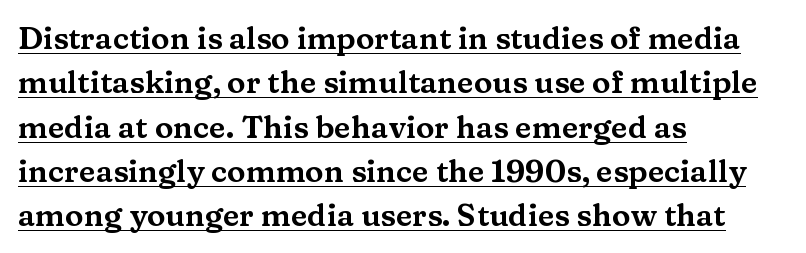
Q: Is the text italic (slanted)? A: No, it is upright.
Q: Is the typeface a serif or a sans-serif typeface? A: Serif.
Q: Is the text underlined? A: Yes.
Q: How is the paragraph aligned? A: Left-aligned.
Q: Is the spacing between letters normal or unusually wide? A: Normal.
Q: Is the spacing between lines tight, normal or loose? A: Normal.
Q: Width (condensed, normal, or wide)? A: Wide.
Q: Stroke contrast? A: Medium.
Q: x-height? A: Medium.
Q: Monospaced? A: No.
